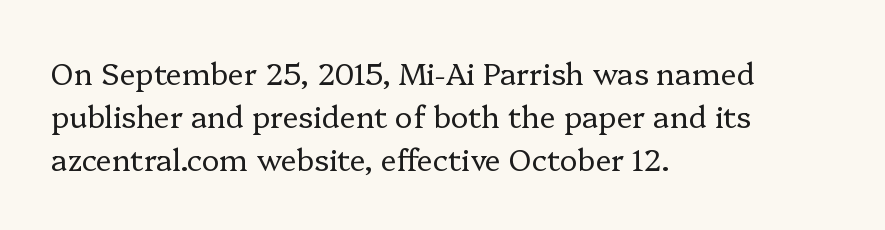
The image shows 30 px regular-weight serif type, upright; set left-aligned, normal line spacing (1.43x), normal letter spacing, not underlined; low stroke contrast and a medium x-height.
